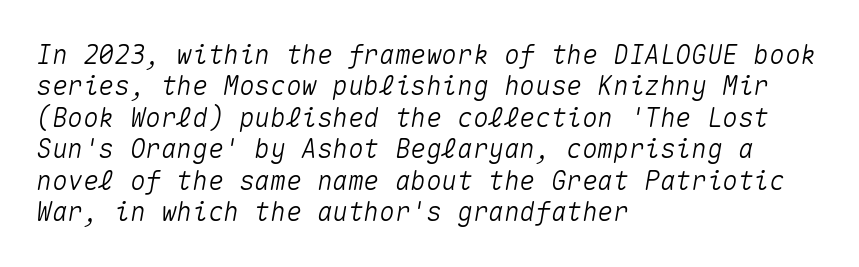
The image shows 26 px text type, italic (leaning right); set left-aligned, line spacing 1.21x, normal letter spacing, not underlined.
